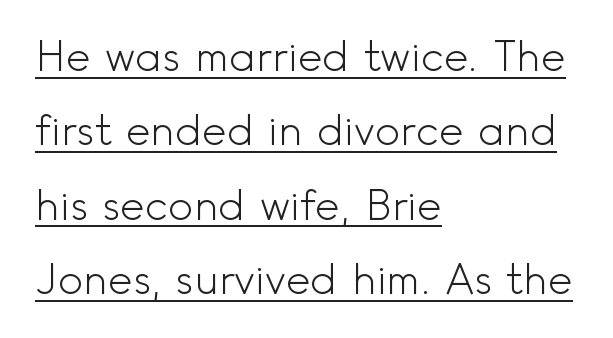
Q: Is the text bold? A: No.
Q: Is the text italic (slanted)? A: No, it is upright.
Q: Is the typeface a serif or a sans-serif typeface? A: Sans-serif.
Q: Is the text underlined? A: Yes.
Q: How is the paragraph aligned? A: Left-aligned.
Q: Is the spacing between letters normal or unusually wide? A: Normal.
Q: Width (condensed, normal, or wide)? A: Normal.
Q: x-height? A: Small.
Q: Monospaced? A: No.
